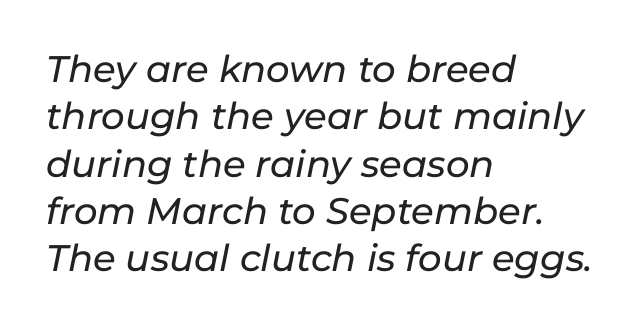
The image shows 37 px text type, italic (leaning right); set left-aligned, normal line spacing (1.28x), normal letter spacing, not underlined; low stroke contrast and a medium x-height.
